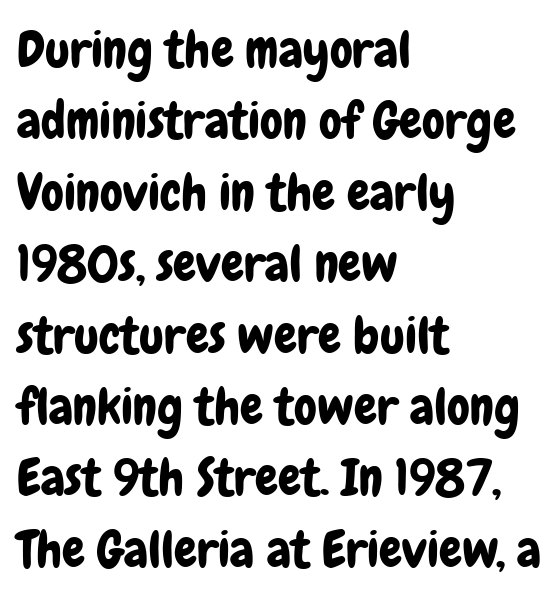
{"serif": "no", "italic": "no", "width": "condensed", "stroke_contrast": "low", "x_height": "medium", "monospaced": "no", "underline": "no", "align": "left", "line_spacing": "normal", "line_spacing_ratio": 1.4, "letter_spacing": "normal", "letter_spacing_em": 0.0, "glyph_px": 51}
